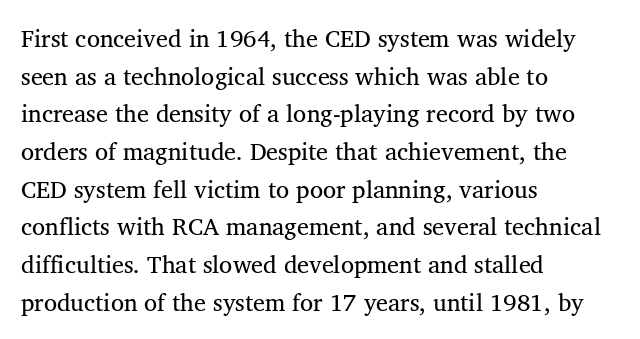
{"italic": "no", "bold": "no", "underline": "no", "align": "left", "line_spacing": "normal", "line_spacing_ratio": 1.57, "letter_spacing": "normal", "letter_spacing_em": 0.0, "glyph_px": 24}
